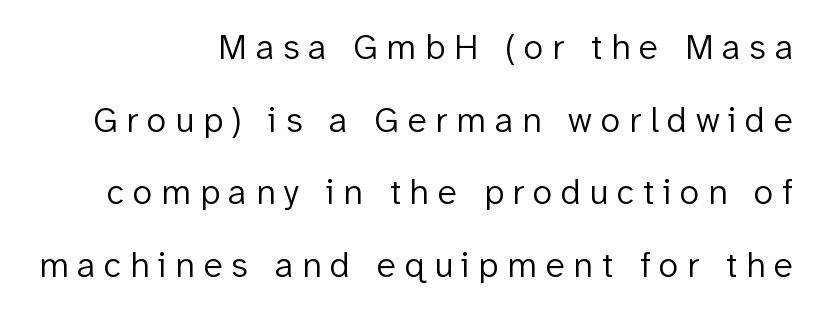
Unmarked baselines from the first word to the last. The paragraph shown leans on its right margin. The face used here is proportionally spaced, like ordinary book or web type. Posture: straight, roman, zero tilt.
